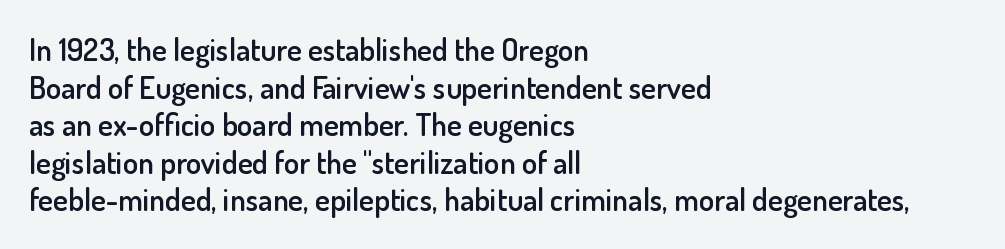
The image shows 31 px semibold sans-serif type, upright; set left-aligned, line spacing 1.21x, normal letter spacing, not underlined; low stroke contrast and a small x-height.
